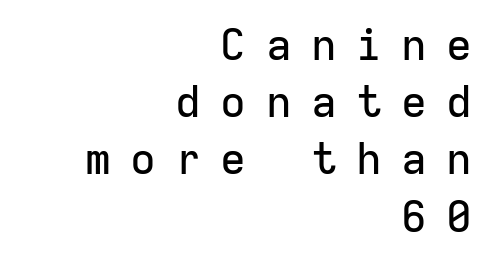
Q: Is the text italic (slanted)? A: No, it is upright.
Q: Is the typeface a serif or a sans-serif typeface? A: Sans-serif.
Q: Is the text underlined? A: No.
Q: How is the paragraph aligned? A: Right-aligned.
Q: Is the spacing between letters normal or unusually wide? A: Unusually wide.
Q: Is the spacing between lines tight, normal or loose? A: Normal.
Q: Width (condensed, normal, or wide)? A: Normal.
Q: Stroke contrast? A: Low.
Q: x-height? A: Medium.
Q: Monospaced? A: Yes.
